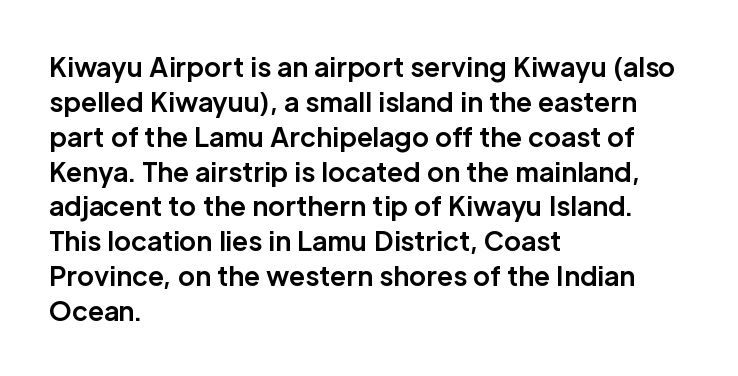
The baseline area is clear. The lines in this sample share a left origin and differ only in where they stop. The type is set solid horizontally, with unmodified tracking. Compared with typical paragraphs, the rows here are spaced about the same. Thick stems and heavy bowls — unmistakably bold. Ascenders rise straight up at ninety degrees.
